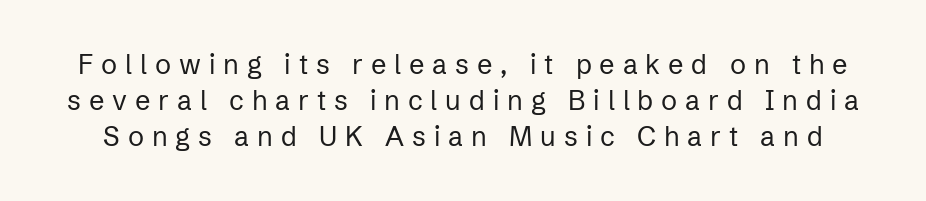
{"italic": "no", "bold": "no", "underline": "no", "line_spacing": "normal", "line_spacing_ratio": 1.34, "letter_spacing": "wide", "letter_spacing_em": 0.29, "glyph_px": 27}
